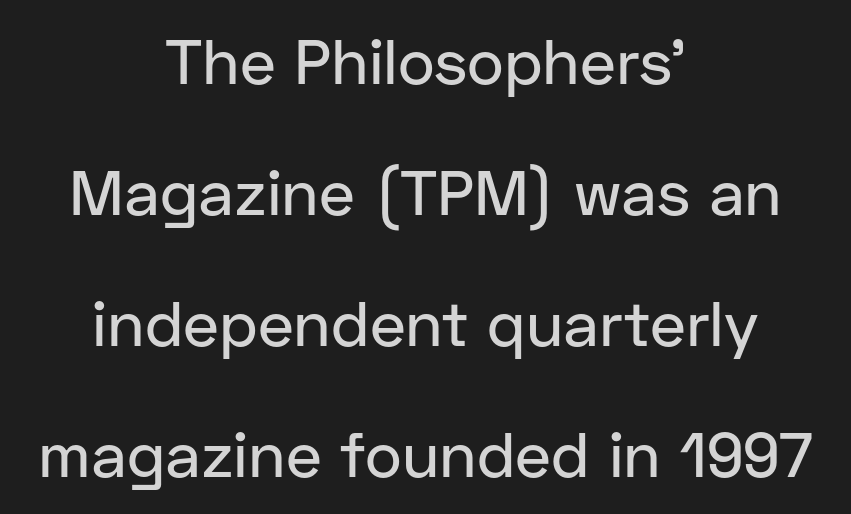
Does the copy run flush right? No — it is centered line by line. A typesetter would mark this as roman, not italic. Clear beneath every line of the passage. Is there much room between lines? Yes — plenty of vertical air separates them. There is no visible air inserted between adjacent glyphs. Check where the strokes stop: nothing finishes them off — pure sans.
